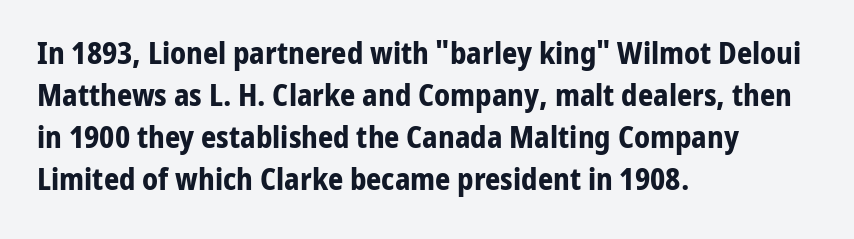
The image shows 30 px bold sans-serif type, upright; set left-aligned, normal line spacing (1.4x), normal letter spacing, not underlined; low stroke contrast and a medium x-height.
